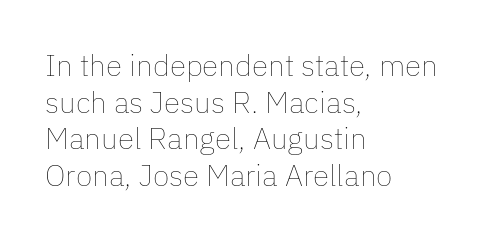
The passage shown is typed in a proportional face where columns would drift. Is the stroke heavy? The answer is a plain regular-or-lighter. The letters sit at their default tracking, neither squeezed nor spread. Is there any slant? The stems are plumb. The glyphs are unaccompanied by any horizontal stroke below them. A classic flush-left, rag-right setting is used for this passage.
